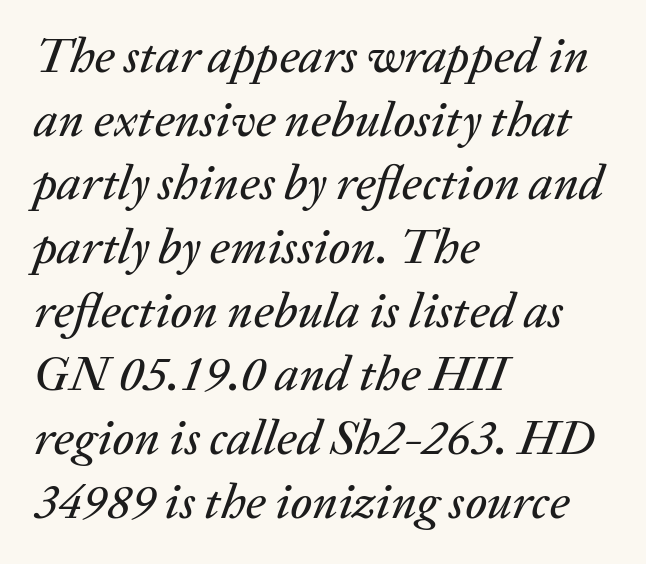
The image shows 49 px text type, italic (leaning right); set left-aligned, normal line spacing (1.3x), normal letter spacing, not underlined; low stroke contrast and a medium x-height.
